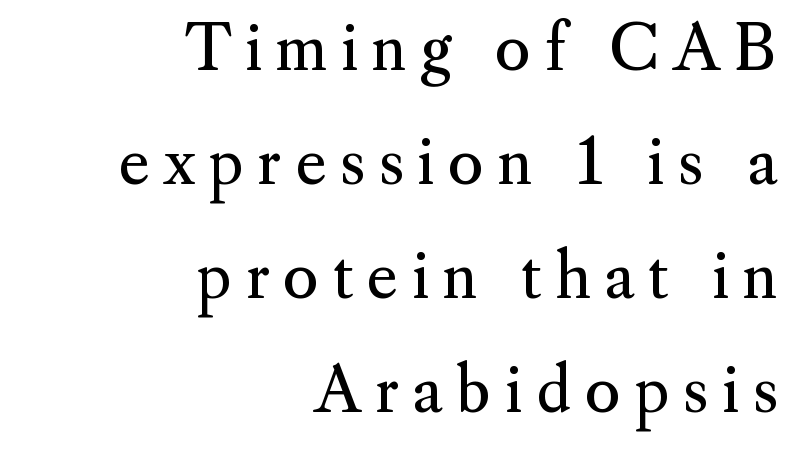
The image shows 61 px regular-weight serif type, upright; set right-aligned, line spacing 1.87x, unusually wide letter spacing (+0.22 em), not underlined; medium stroke contrast and a small x-height.
